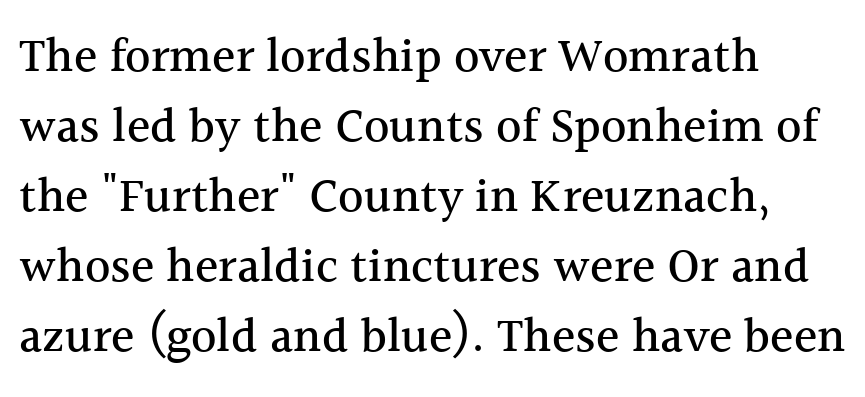
The image shows 49 px serif type, upright; set left-aligned, normal line spacing (1.43x), normal letter spacing, not underlined; a medium x-height.
